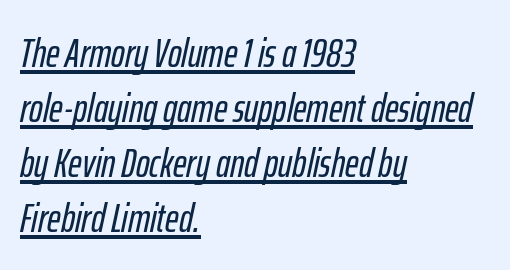
Beneath each row of characters lies a ruled line. Layout note: lines flush left. Normally led — the rows are evenly, conventionally spaced. In terms of letterspacing, this is plain default setting. You can tell it's italic because the verticals aren't actually vertical.
